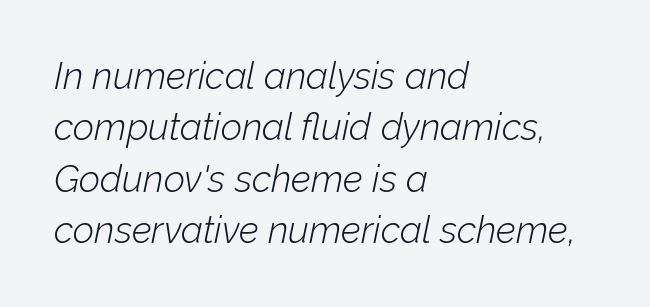
The image shows 37 px light type, italic (leaning right); set left-aligned, normal line spacing (1.39x), normal letter spacing, not underlined; low stroke contrast and a medium x-height.
